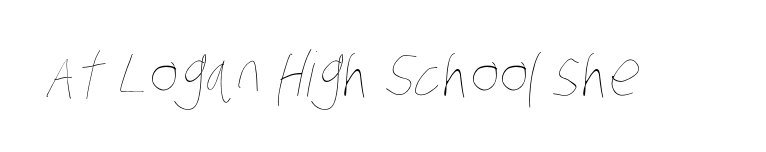
Inter-character spacing is left at the font's built-in metrics. Looks like regular typesetting: each glyph gets only the width it needs. The foot of each line stays bare and open. The strokes carry an ordinary text weight at most.
